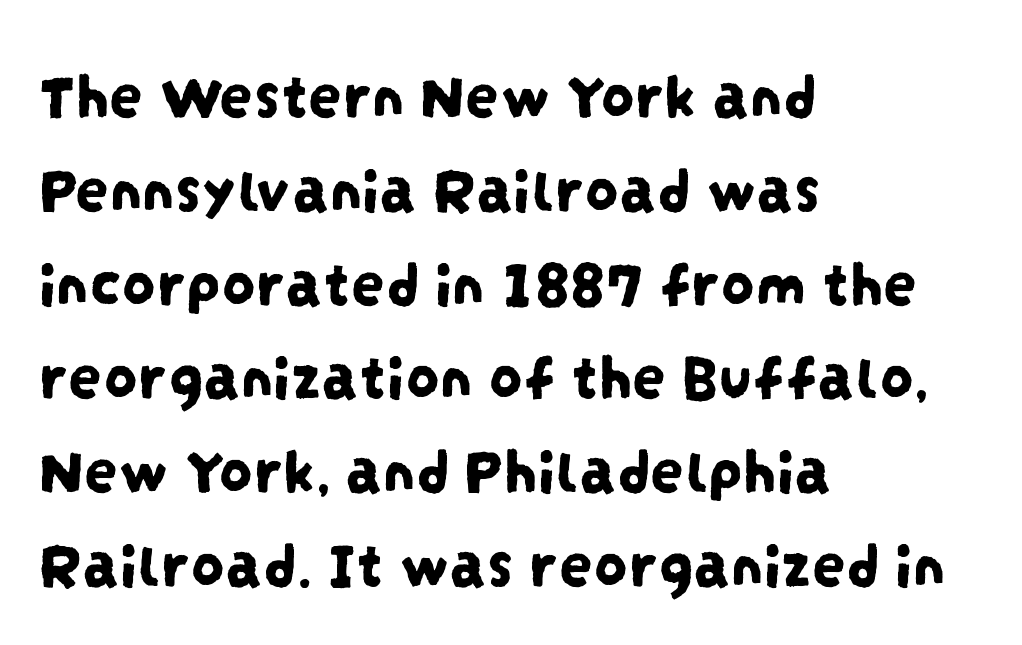
The image shows 67 px condensed sans-serif type; set left-aligned, normal line spacing (1.4x), normal letter spacing, not underlined; low stroke contrast and a large x-height.
